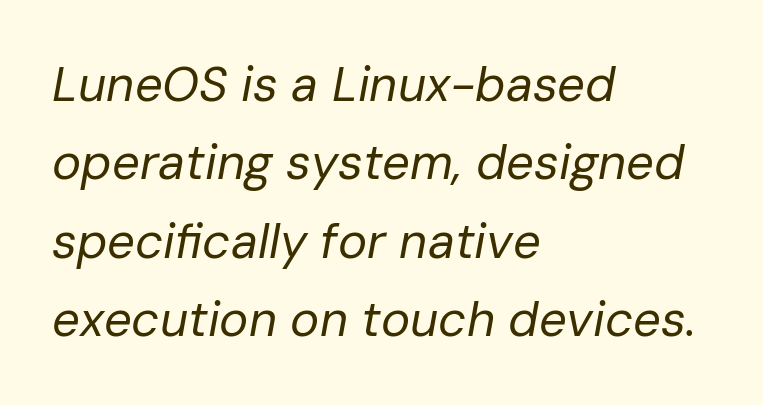
The image shows 49 px regular-weight type, italic (leaning right); set left-aligned, normal line spacing (1.6x), normal letter spacing, not underlined; low stroke contrast and a medium x-height.
